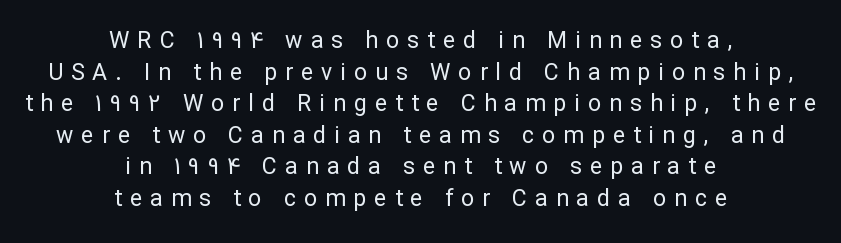
{"italic": "no", "bold": "no", "underline": "no", "align": "center", "line_spacing": "normal", "line_spacing_ratio": 1.37, "letter_spacing": "wide", "letter_spacing_em": 0.35, "glyph_px": 23}
